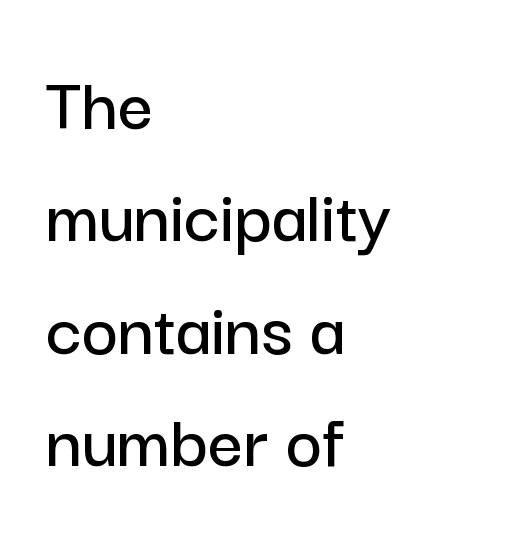
The image shows 78 px sans-serif type, upright; set left-aligned, normal line spacing (1.44x), normal letter spacing, not underlined; low stroke contrast and a medium x-height.
